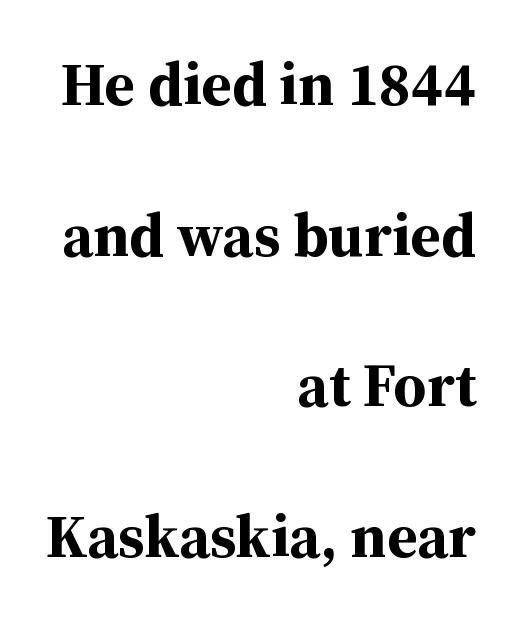
Its strokes are broad and dark, the hallmark of bold type. Compared with typical paragraphs, the rows here are farther apart. Observe the ordinary spacing: letters are neighbours, not strangers. These lines are set flush right with a ragged left edge. Designer's note — italics off, roman on. Examine the stroke ends and you'll spot serifs.
